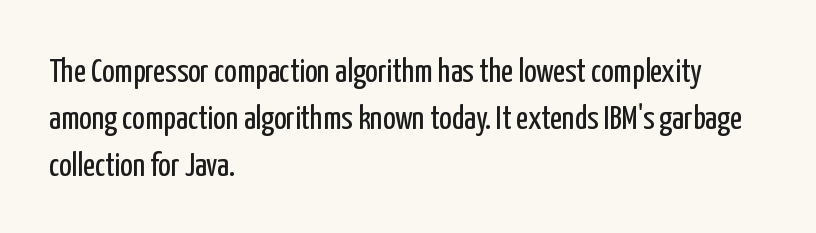
{"serif": "no", "italic": "no", "bold": "no", "weight": "regular", "width": "condensed", "stroke_contrast": "low", "x_height": "medium", "monospaced": "no", "underline": "no", "align": "left", "line_spacing": "normal", "line_spacing_ratio": 1.43, "letter_spacing": "normal", "letter_spacing_em": 0.0, "glyph_px": 33}
